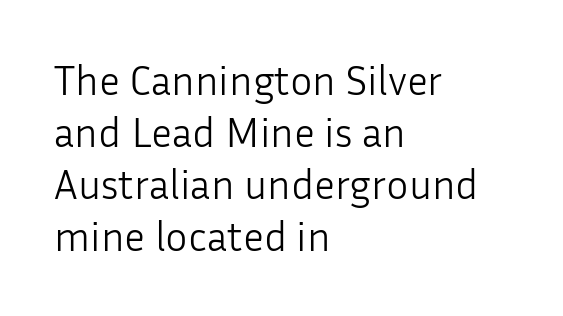
{"serif": "no", "italic": "no", "bold": "no", "weight": "light", "width": "normal", "stroke_contrast": "low", "x_height": "medium", "monospaced": "no", "underline": "no", "align": "left", "line_spacing_ratio": 1.24, "letter_spacing": "normal", "letter_spacing_em": 0.0, "glyph_px": 42}
